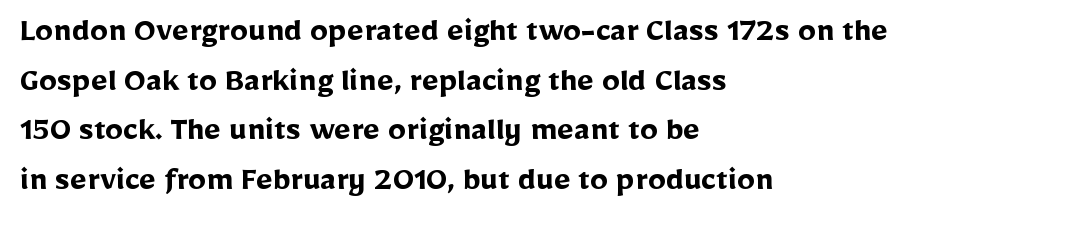
{"serif": "no", "italic": "no", "bold": "yes", "weight": "semibold", "width": "normal", "stroke_contrast": "low", "x_height": "medium", "monospaced": "no", "underline": "no", "align": "left", "line_spacing": "normal", "line_spacing_ratio": 1.38, "letter_spacing": "normal", "letter_spacing_em": 0.0, "glyph_px": 36}
